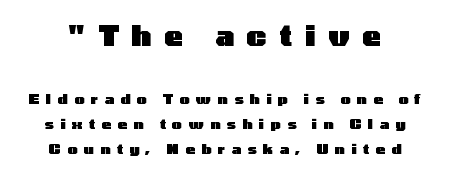
The image shows 28 px heavy, wide sans-serif type, upright; set line spacing 1.78x, unusually wide letter spacing (+0.46 em), not underlined; the first (top) block is 2.0x larger; low stroke contrast and a medium x-height.
